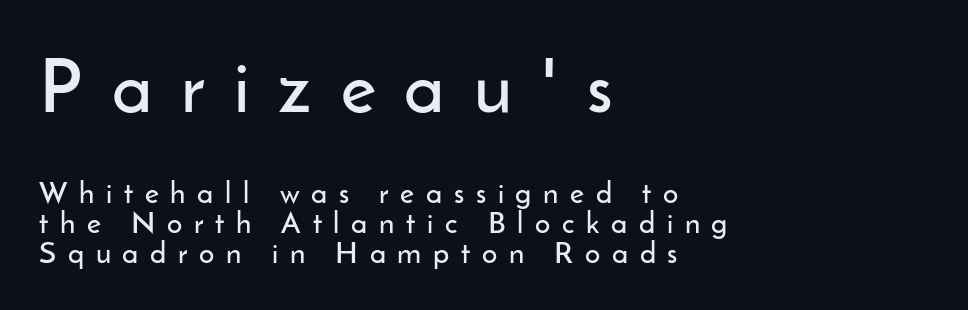
The image shows 75 px sans-serif type, upright; set left-aligned, tight line spacing (0.99x), unusually wide letter spacing (+0.39 em), not underlined; the first (top) block is 2.5x larger; low stroke contrast and a small x-height.
